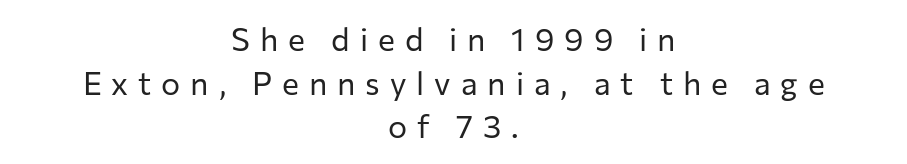
Q: Is the text bold? A: No.
Q: Is the text italic (slanted)? A: No, it is upright.
Q: Is the typeface a serif or a sans-serif typeface? A: Sans-serif.
Q: Is the text underlined? A: No.
Q: How is the paragraph aligned? A: Centered.
Q: Is the spacing between letters normal or unusually wide? A: Unusually wide.
Q: Is the spacing between lines tight, normal or loose? A: Normal.
Q: Width (condensed, normal, or wide)? A: Normal.
Q: Stroke contrast? A: Low.
Q: x-height? A: Medium.
Q: Monospaced? A: No.
